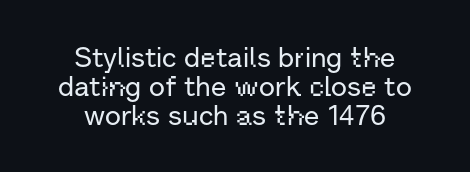
{"serif": "no", "italic": "no", "width": "normal", "stroke_contrast": "low", "x_height": "medium", "monospaced": "no", "underline": "no", "align": "center", "line_spacing": "tight", "line_spacing_ratio": 1.03, "letter_spacing": "normal", "letter_spacing_em": 0.0, "glyph_px": 28}
